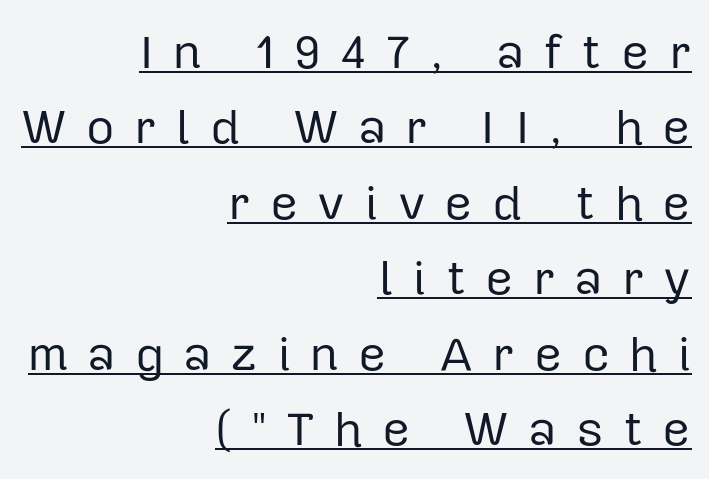
{"serif": "no", "italic": "no", "bold": "no", "weight": "regular", "width": "normal", "stroke_contrast": "low", "x_height": "medium", "monospaced": "no", "underline": "yes", "align": "right", "line_spacing": "normal", "line_spacing_ratio": 1.54, "letter_spacing": "wide", "letter_spacing_em": 0.39, "glyph_px": 49}
